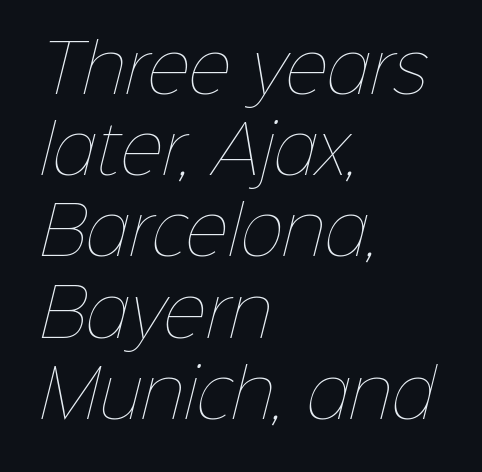
The image shows 66 px thin type; set left-aligned, line spacing 1.23x, normal letter spacing, not underlined; low stroke contrast and a medium x-height.
